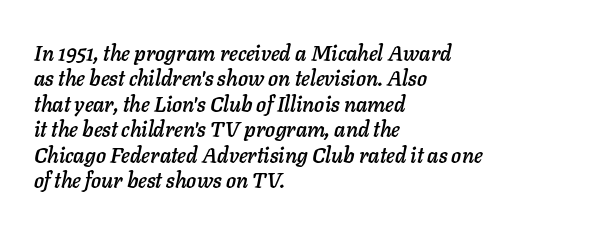
The image shows 21 px text type, italic (leaning right); set left-aligned, line spacing 1.21x, normal letter spacing, not underlined.
